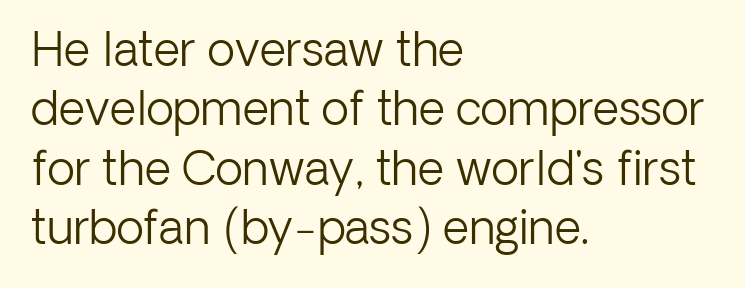
Q: Is the text bold? A: No.
Q: Is the text italic (slanted)? A: No, it is upright.
Q: Is the typeface a serif or a sans-serif typeface? A: Sans-serif.
Q: Is the text underlined? A: No.
Q: How is the paragraph aligned? A: Left-aligned.
Q: Is the spacing between letters normal or unusually wide? A: Normal.
Q: Is the spacing between lines tight, normal or loose? A: Normal.
Q: Width (condensed, normal, or wide)? A: Normal.
Q: Stroke contrast? A: Low.
Q: x-height? A: Medium.
Q: Monospaced? A: No.
